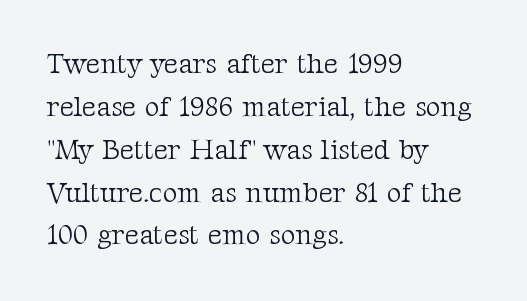
The image shows 28 px light serif type, upright; set left-aligned, normal line spacing (1.53x), normal letter spacing, not underlined; medium stroke contrast and a medium x-height.
